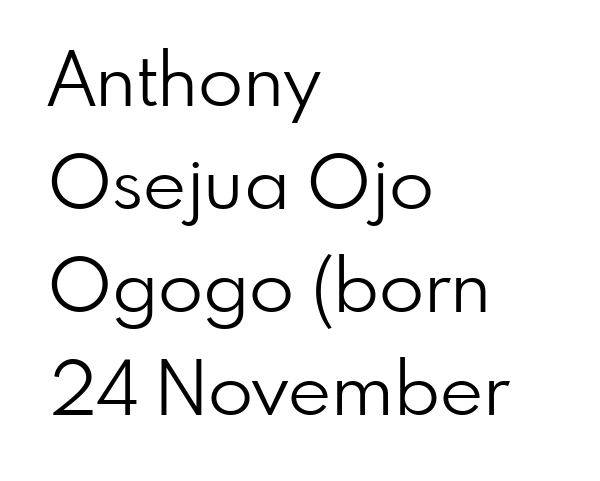
Q: Is the text bold? A: No.
Q: Is the text italic (slanted)? A: No, it is upright.
Q: Is the typeface a serif or a sans-serif typeface? A: Sans-serif.
Q: Is the text underlined? A: No.
Q: How is the paragraph aligned? A: Left-aligned.
Q: Is the spacing between letters normal or unusually wide? A: Normal.
Q: Is the spacing between lines tight, normal or loose? A: Normal.
Q: Width (condensed, normal, or wide)? A: Normal.
Q: Stroke contrast? A: Low.
Q: x-height? A: Small.
Q: Monospaced? A: No.
